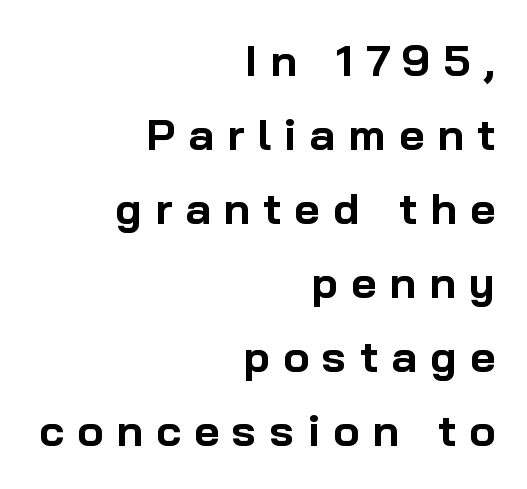
The font's upright variant was chosen for this text. Note the varied advance widths — an 'i' is clearly narrower than an 'm'. Leading: standard. Letterform terminals end flat and unadorned throughout the passage.
